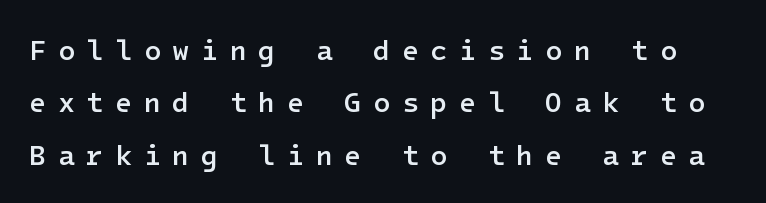
The image shows 28 px semibold sans-serif type, upright; set line spacing 1.87x, unusually wide letter spacing (+0.41 em), not underlined; low stroke contrast and a medium x-height.
